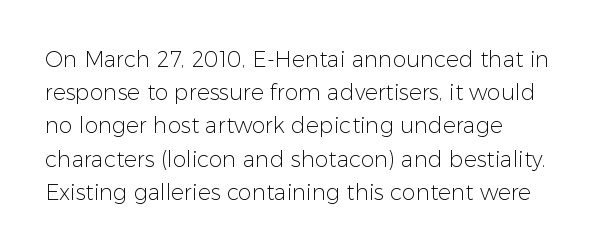
Q: Is the text bold? A: No.
Q: Is the text italic (slanted)? A: No, it is upright.
Q: Is the text underlined? A: No.
Q: How is the paragraph aligned? A: Left-aligned.
Q: Is the spacing between letters normal or unusually wide? A: Normal.
Q: Is the spacing between lines tight, normal or loose? A: Normal.
